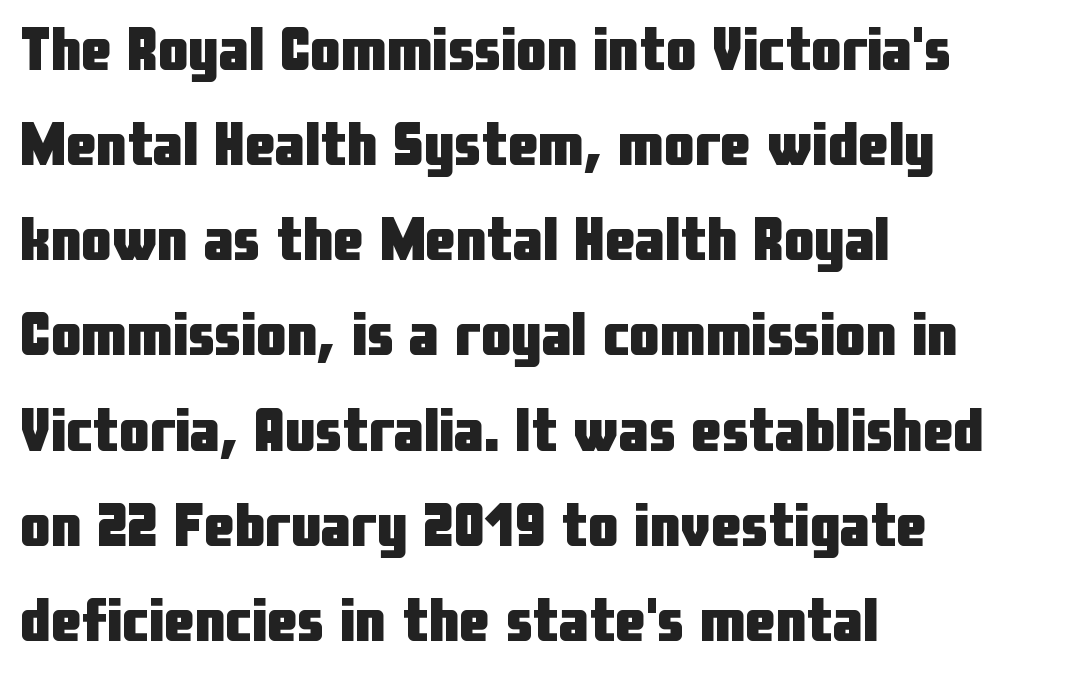
The image shows 61 px heavy, condensed sans-serif type, upright; set left-aligned, normal line spacing (1.56x), normal letter spacing, not underlined; low stroke contrast and a medium x-height.
